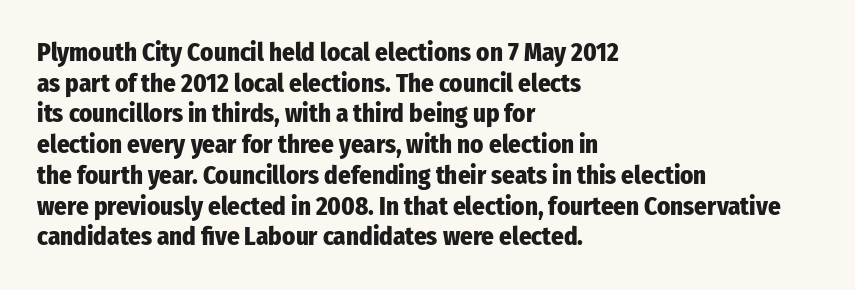
In CSS terms this would be text-align: left. Anything drawn beneath the words? Only blank space. Posture: upright roman. As a designer I'd log this as weight 700, bold.
